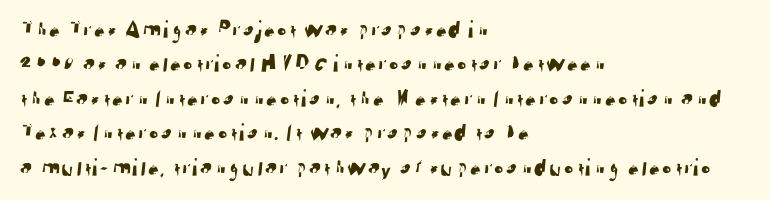
This rendering uses left alignment, leaving the right contour irregular. The strip under each line holds only bare page. Is there much room between lines? A standard amount, neither cramped nor airy. Tracking value appears to be zero — textbook default spacing.
